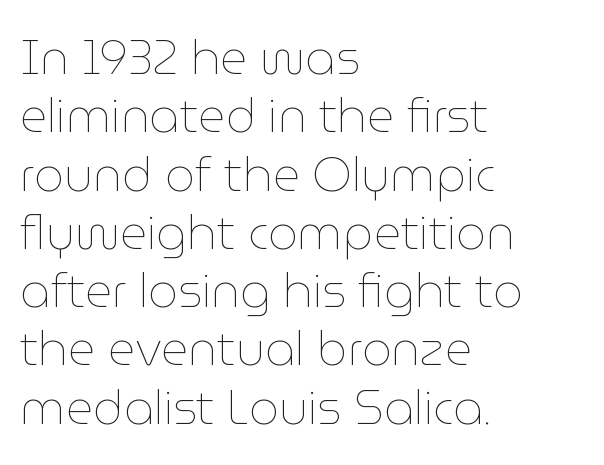
The image shows 47 px thin type, upright; set left-aligned, line spacing 1.24x, normal letter spacing, not underlined; low stroke contrast and a medium x-height.
